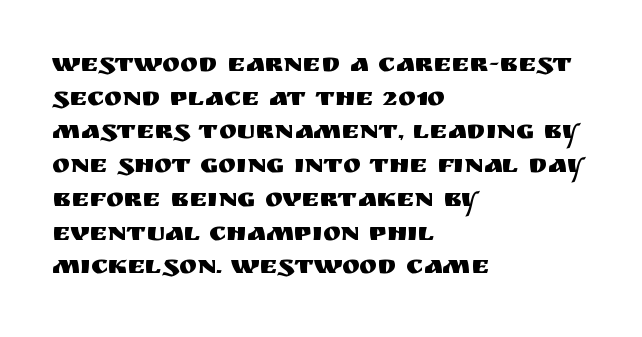
The image shows 27 px text type, upright; set left-aligned, normal line spacing (1.25x), normal letter spacing, not underlined.
